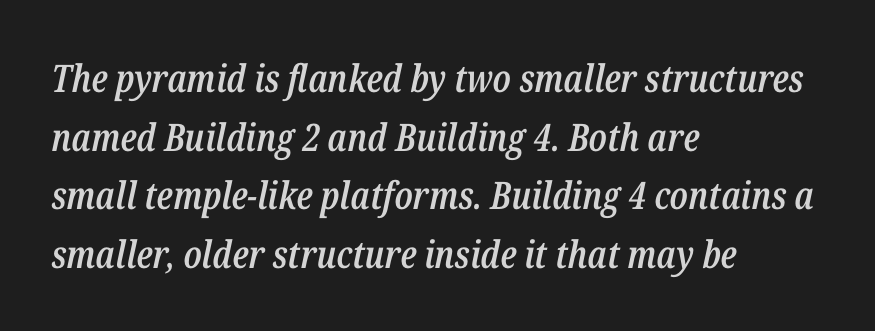
The image shows 38 px semibold, condensed type, italic (leaning right); set left-aligned, normal line spacing (1.54x), normal letter spacing, not underlined; low stroke contrast and a medium x-height.
